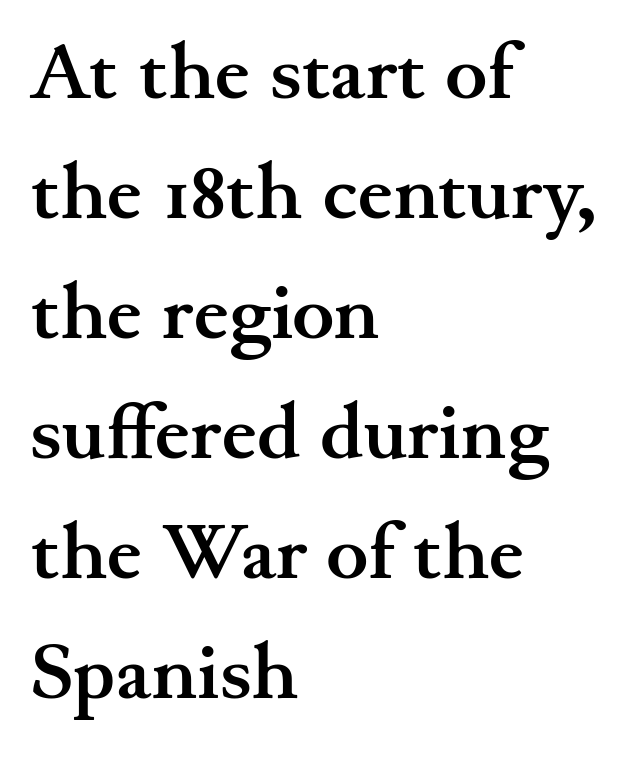
The vertical gap from one line to the next is medium. Each letter keeps its own natural width here, so spacing adapts to shape. Nobody touched the tracking dial on this one. Caption: bold face, heavy strokes.
